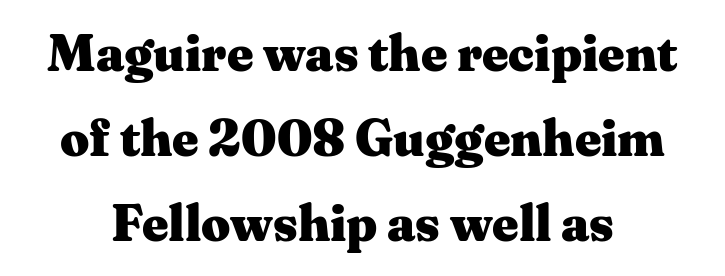
The image shows 51 px heavy, wide serif type, upright; set centered, normal line spacing (1.67x), normal letter spacing, not underlined; medium stroke contrast and a medium x-height.
